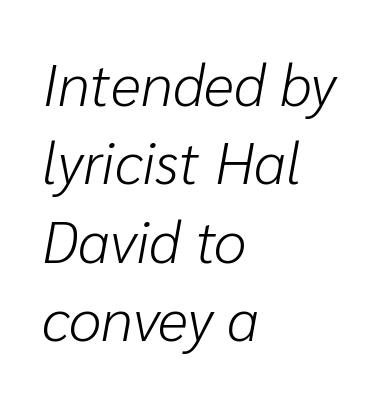
The gaps between neighbouring characters are ordinary and unremarkable. Slant detected: the letters are inclined. Unmarked baselines from the first word to the last. These lines are set flush left with a ragged right edge. Nothing heavy about these letters — not bold at all. Note the varied advance widths — an 'i' is clearly narrower than an 'm'.
